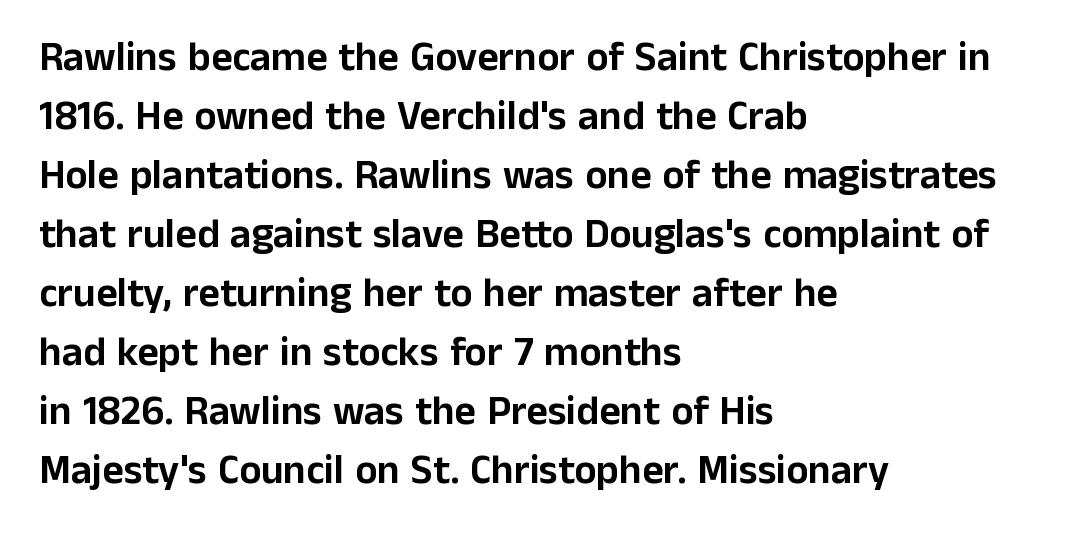
The image shows 41 px sans-serif type, upright; set left-aligned, normal line spacing (1.44x), normal letter spacing, not underlined; low stroke contrast and a medium x-height.
